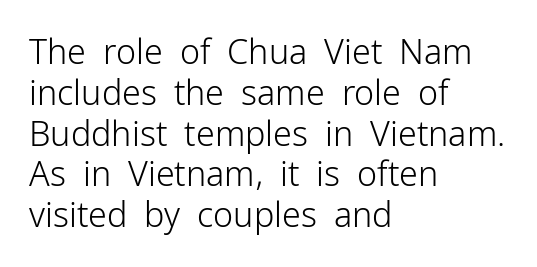
{"serif": "no", "italic": "no", "bold": "no", "weight": "light", "width": "normal", "stroke_contrast": "low", "x_height": "medium", "monospaced": "no", "underline": "no", "align": "left", "line_spacing_ratio": 1.2, "letter_spacing": "normal", "letter_spacing_em": 0.0, "glyph_px": 34}
